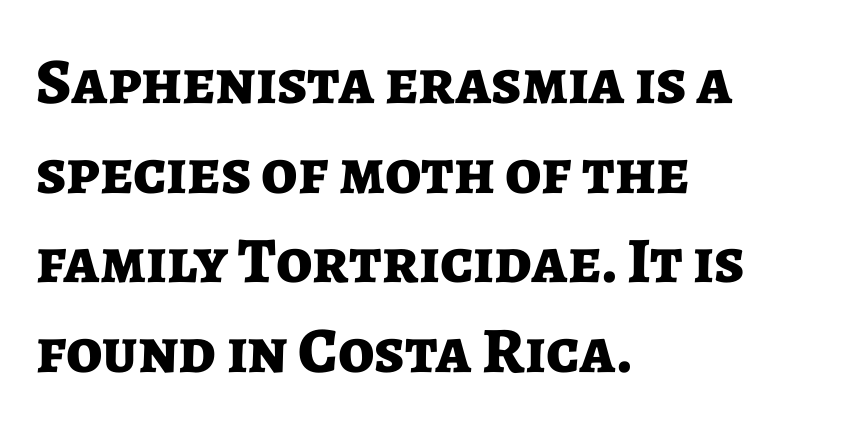
The image shows 65 px bold sans-serif type, upright; set left-aligned, normal line spacing (1.38x), normal letter spacing, not underlined; low stroke contrast and a medium x-height.
